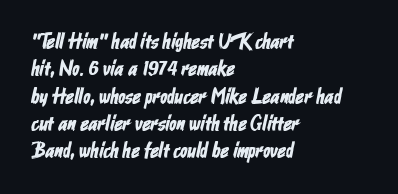
{"underline": "no", "align": "left", "line_spacing": "normal", "line_spacing_ratio": 1.3, "letter_spacing": "normal", "letter_spacing_em": 0.0, "glyph_px": 21}
